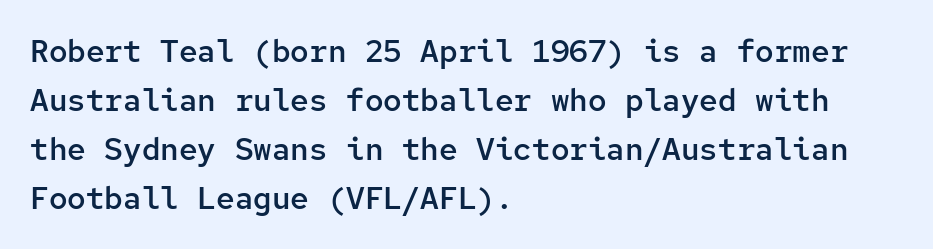
The image shows 31 px semibold sans-serif type, upright, monospaced; set left-aligned, normal line spacing (1.58x), normal letter spacing, not underlined; low stroke contrast and a medium x-height.
